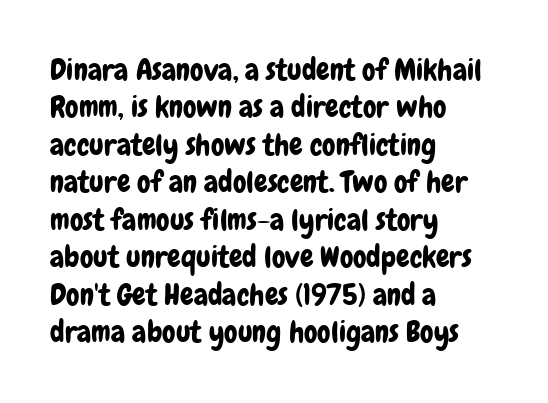
The image shows 30 px condensed sans-serif type, upright; set left-aligned, normal line spacing (1.25x), normal letter spacing, not underlined; low stroke contrast and a medium x-height.
